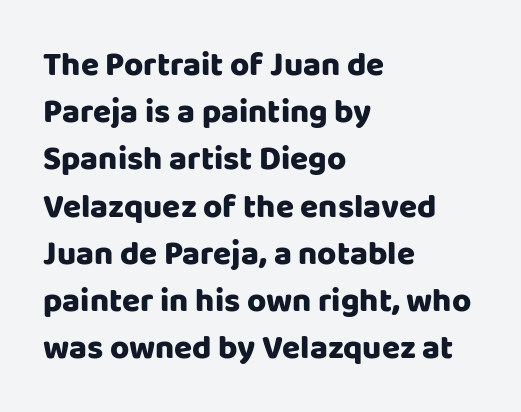
{"serif": "no", "italic": "no", "width": "normal", "stroke_contrast": "low", "x_height": "large", "monospaced": "no", "underline": "no", "align": "left", "line_spacing": "normal", "line_spacing_ratio": 1.43, "letter_spacing": "normal", "letter_spacing_em": 0.0, "glyph_px": 33}
